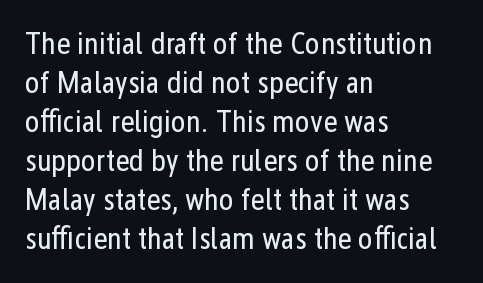
Vertical spacing — default. What kind of face is this? One without serifs — a sans. Counters stay open thanks to moderate or lighter strokes. Designer's note — italics off, roman on. This rendering uses left alignment, leaving the right contour irregular. The passage shown is not underscored anywhere.
